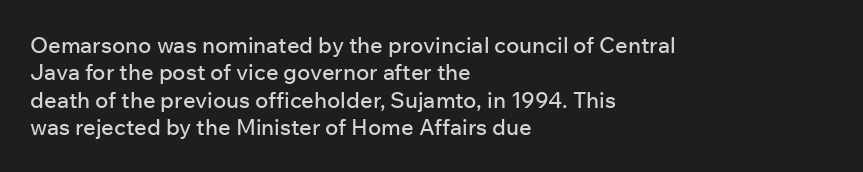
{"italic": "no", "underline": "no", "align": "left", "line_spacing": "normal", "line_spacing_ratio": 1.25, "letter_spacing": "normal", "letter_spacing_em": 0.0, "glyph_px": 22}
